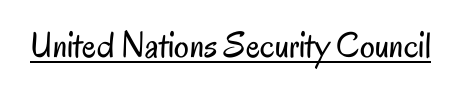
Compared with undecorated copy, this sample adds a rule below the words. The font sits on the lighter half of the weight spectrum, regular included. Here the designer chose a conventional face with non-uniform glyph widths. Tracking value appears to be zero — textbook default spacing. Typographically, this falls in the sans-serif category. Characters remain perfectly vertical along every line.
